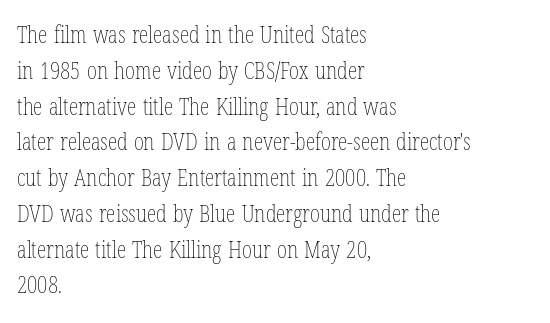
The setting favours the left margin, as ordinary paragraphs usually do. Upright lettering throughout. Letter spacing: default. No chunkiness to these letters — they're not bold.
